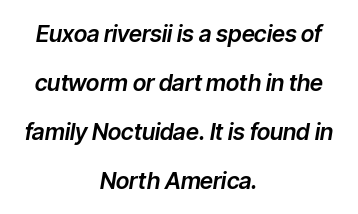
{"italic": "yes", "lean": "right", "slant_degrees": 9, "underline": "no", "align": "center", "line_spacing": "loose", "line_spacing_ratio": 2.13, "letter_spacing": "normal", "letter_spacing_em": 0.0, "glyph_px": 23}
